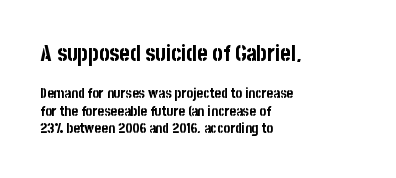
Posture: straight, roman, zero tilt. The space directly below the letters is spotless. Words appear dense and cohesive because spacing is normal. The designer gave the opening block more size than the closing block. Line beginnings align vertically; line endings do not.
